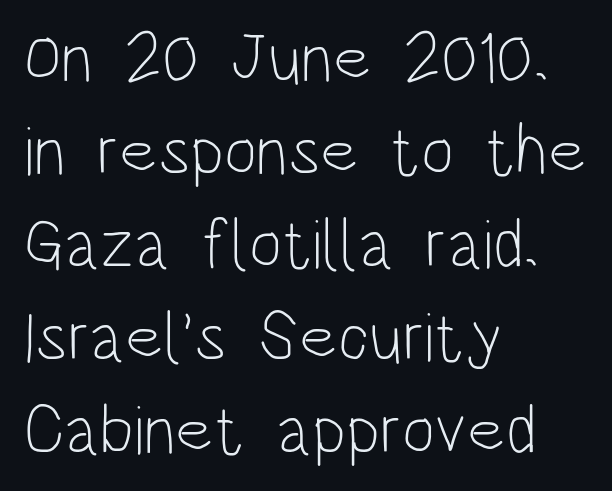
Q: Is the text bold? A: No.
Q: Is the text italic (slanted)? A: No, it is upright.
Q: Is the typeface a serif or a sans-serif typeface? A: Sans-serif.
Q: Is the text underlined? A: No.
Q: How is the paragraph aligned? A: Left-aligned.
Q: Is the spacing between letters normal or unusually wide? A: Normal.
Q: Is the spacing between lines tight, normal or loose? A: Normal.
Q: Width (condensed, normal, or wide)? A: Condensed.
Q: Stroke contrast? A: Low.
Q: x-height? A: Large.
Q: Monospaced? A: No.
